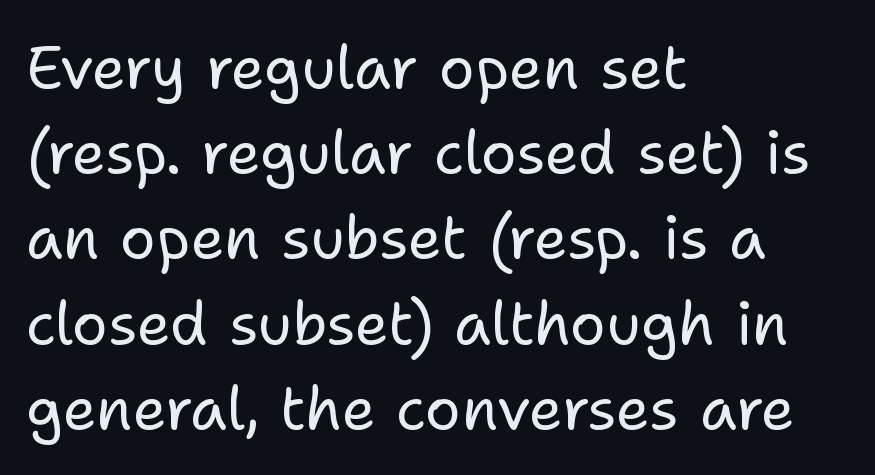
The rendering anchors every line to the left-hand side. Serifs: no, the terminals of the letterforms are clean. A typesetter would call this proportional, since set widths differ per character. Unbolded letterforms with no extra heft.
